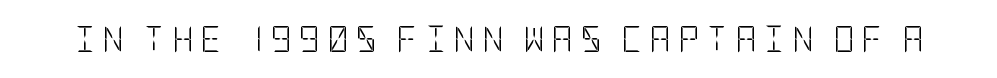
The image shows 26 px text type, upright; set unusually wide letter spacing (+0.28 em), not underlined.
